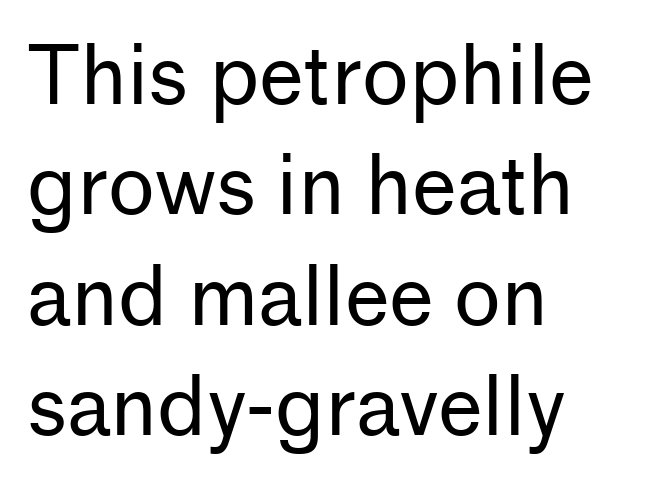
Are there feet on the stems? There aren't — it's a sans. The specimen reads as upright at a glance. Inter-character spacing is left at the font's built-in metrics. Only glyphs here, with clear space below each row.
